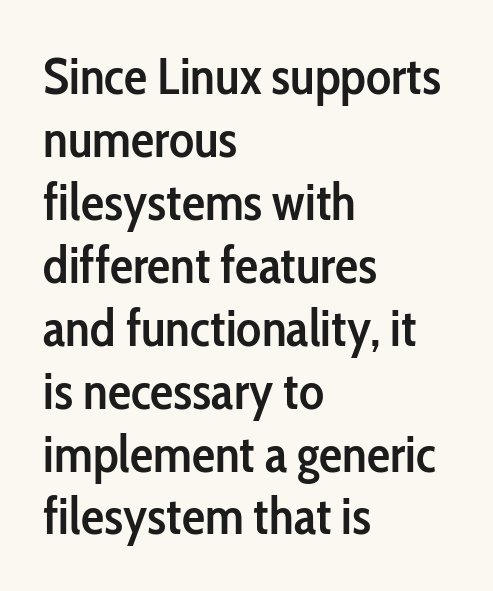
Does extra space separate the letters? No, they use regular spacing. The letters advance in unequal steps, a hallmark of proportional type. Stroke terminals: plain, sans-serif. Decoration check: the copy has no underline. The lettering stays uniformly vertical, giving the passage a roman look.
